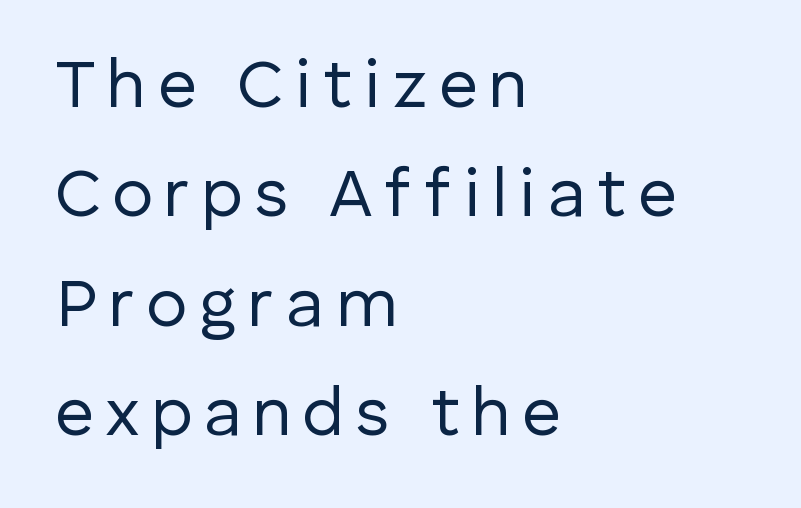
Vertically, the passage feels balanced, rows spaced as you'd expect. Summary of weight: not heavy and not bold. Italic: no, the glyphs are upright roman. Anything drawn beneath the words? Only blank space.
